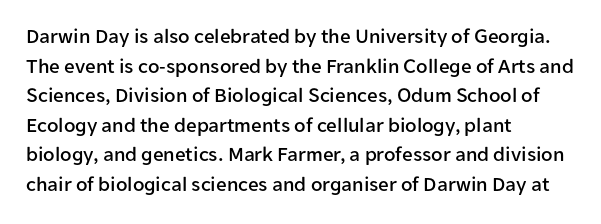
Caption: standard tracking, unaltered. Only glyphs here, with clear space below each row. The line-height multiplier appears to be the usual default. The typography opts for an upright posture over an oblique one. A student would call this left alignment; a typographer would say flush left, rag right.
